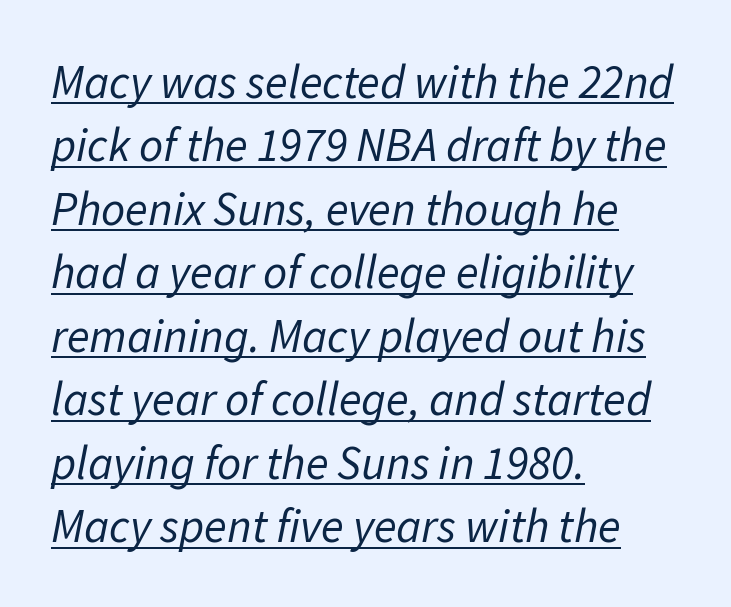
Q: Is the text bold? A: No.
Q: Is the text italic (slanted)? A: Yes, it leans right by about 11 degrees.
Q: Is the text underlined? A: Yes.
Q: How is the paragraph aligned? A: Left-aligned.
Q: Is the spacing between letters normal or unusually wide? A: Normal.
Q: Is the spacing between lines tight, normal or loose? A: Normal.
Q: Width (condensed, normal, or wide)? A: Normal.
Q: Stroke contrast? A: Low.
Q: x-height? A: Medium.
Q: Monospaced? A: No.
